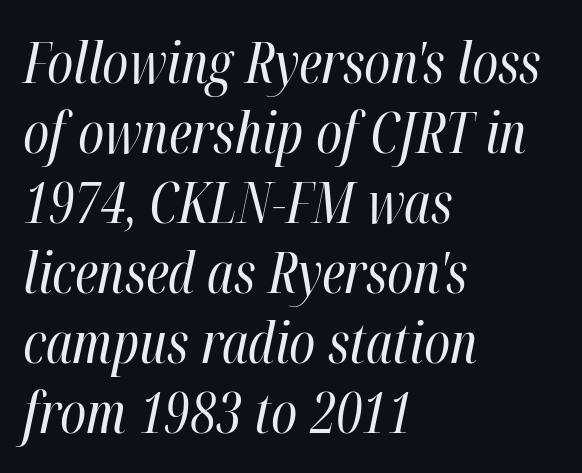
The image shows 56 px regular-weight, condensed type, italic (leaning right); set left-aligned, normal line spacing (1.25x), normal letter spacing, not underlined; high stroke contrast and a medium x-height.
